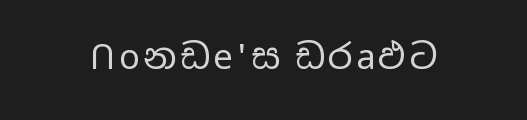
Q: Is the text bold? A: No.
Q: Is the text italic (slanted)? A: No, it is upright.
Q: Is the typeface a serif or a sans-serif typeface? A: Sans-serif.
Q: Is the text underlined? A: No.
Q: Width (condensed, normal, or wide)? A: Wide.
Q: Stroke contrast? A: Low.
Q: x-height? A: Medium.
Q: Monospaced? A: No.
